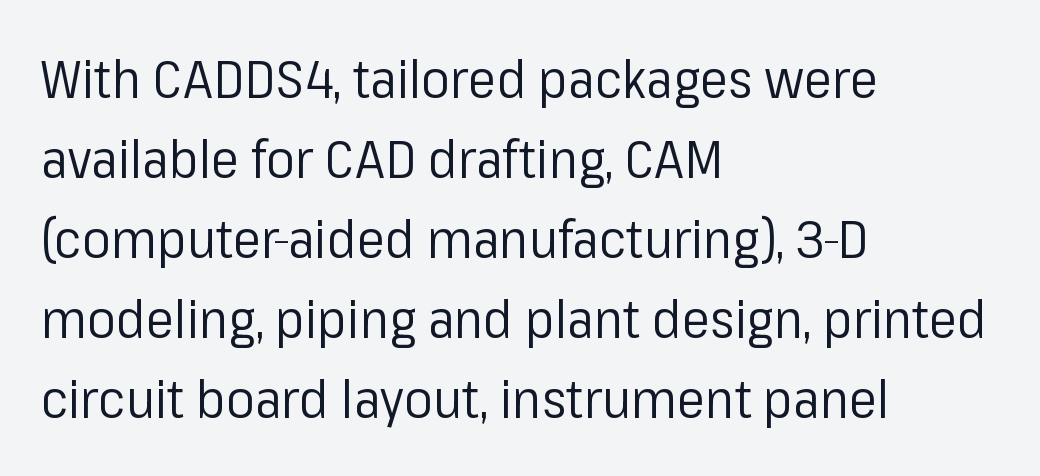
Each letter keeps its own natural width here, so spacing adapts to shape. The rows are spaced the way most documents space them. Which margin do the lines hug? The left one — the right edge is uneven. To sum up the face: it is a sans, with no serifs. Here the glyphs are tracked normally, forming tight word shapes. Beneath every word, the page is bare.
